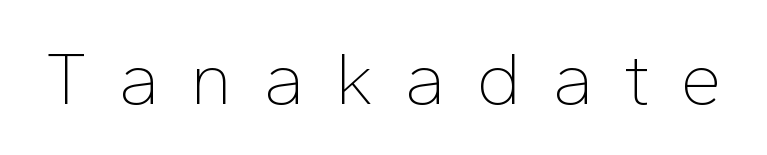
The foot of each line stays bare and open. Varying glyph widths throughout — classic text-font behaviour. Inter-character spacing is expanded well beyond the font's built-in metrics. Vertical strokes here are truly vertical.
